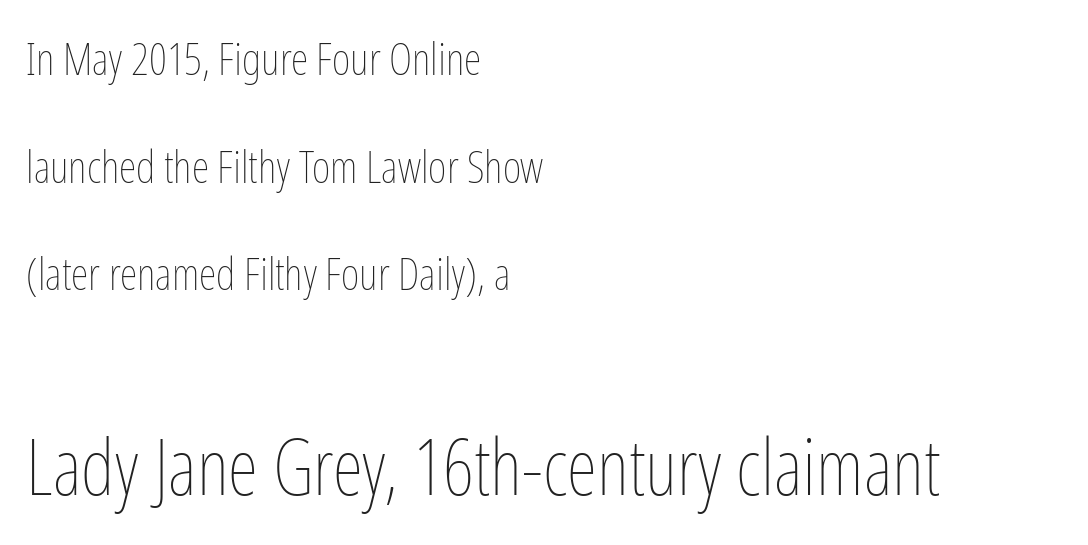
The image shows 78 px thin, condensed type, upright; set left-aligned, loose line spacing (2.39x), normal letter spacing, not underlined; the second (bottom) block is 1.73x larger; low stroke contrast and a medium x-height.
